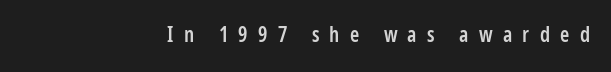
{"italic": "no", "bold": "semi", "underline": "no", "align": "right", "letter_spacing": "wide", "letter_spacing_em": 0.49, "glyph_px": 21}
